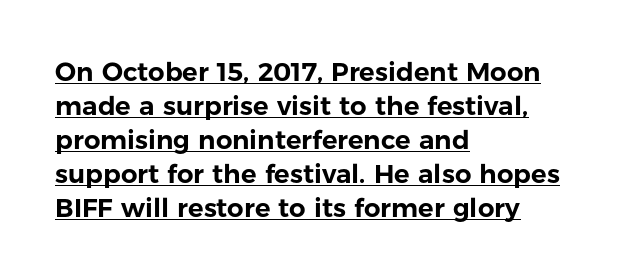
{"italic": "no", "underline": "yes", "align": "left", "line_spacing": "normal", "line_spacing_ratio": 1.31, "letter_spacing": "normal", "letter_spacing_em": 0.0, "glyph_px": 26}
